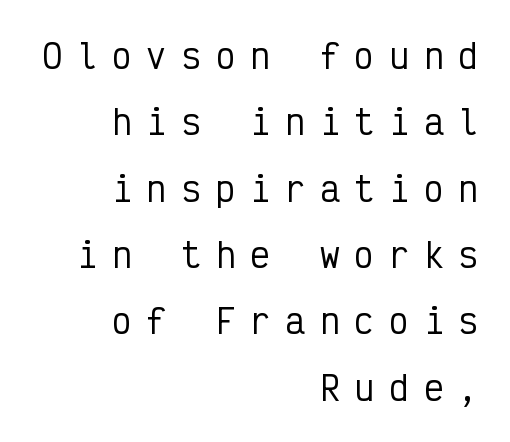
{"serif": "no", "italic": "no", "width": "condensed", "stroke_contrast": "low", "x_height": "medium", "monospaced": "yes", "underline": "no", "align": "right", "line_spacing": "loose", "line_spacing_ratio": 2.01, "letter_spacing": "wide", "letter_spacing_em": 0.45, "glyph_px": 33}
